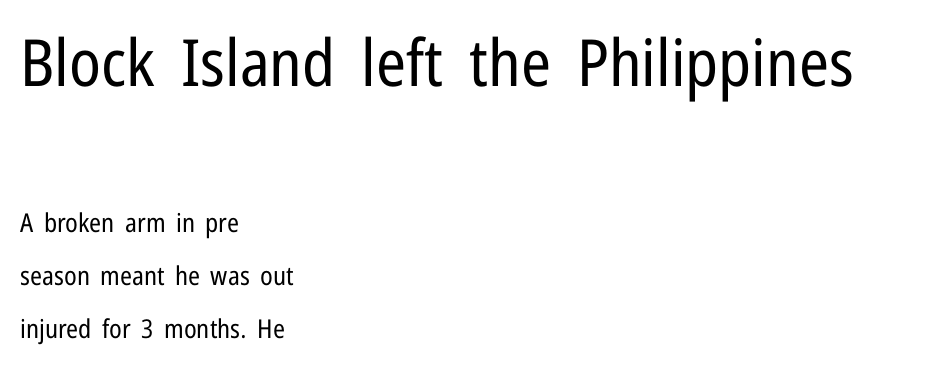
A typesetter would call this leading open, well beyond the default. Think standard paragraph weight, or any step lighter than that. Size contrast runs from large at the top to small at the bottom. How are the letters spaced? Ordinarily, with no added tracking. Here the designer chose a conventional face with non-uniform glyph widths. Letterform terminals end flat and unadorned throughout the passage.
